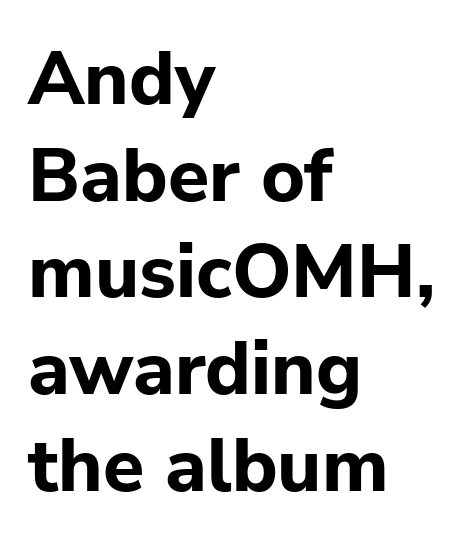
A typesetter would call this proportional, since set widths differ per character. One glance says typical: line gaps are just what's usual. The glyphs have the mass of a bold cut. The space beneath each line is pristine and unruled. The axis of the letterforms is exactly vertical. Where is the straight margin? On the left.
